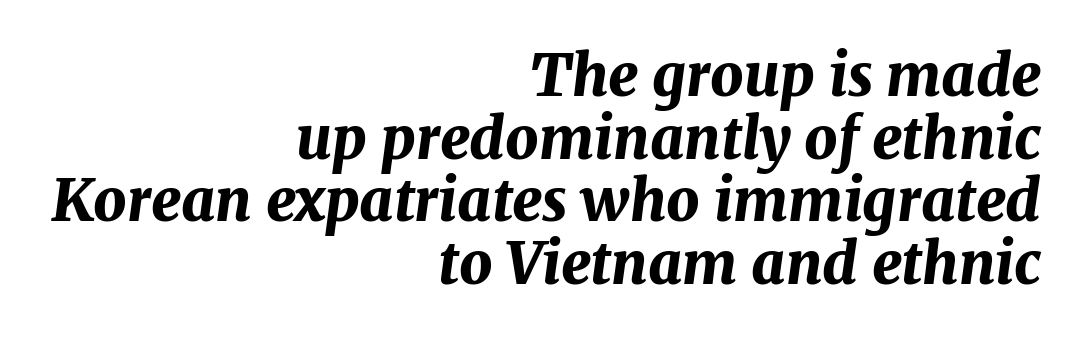
{"italic": "yes", "lean": "right", "slant_degrees": 7, "bold": "yes", "weight": "bold", "width": "normal", "stroke_contrast": "medium", "x_height": "medium", "monospaced": "no", "underline": "no", "align": "right", "line_spacing": "tight", "line_spacing_ratio": 1.08, "letter_spacing": "normal", "letter_spacing_em": 0.0, "glyph_px": 58}
